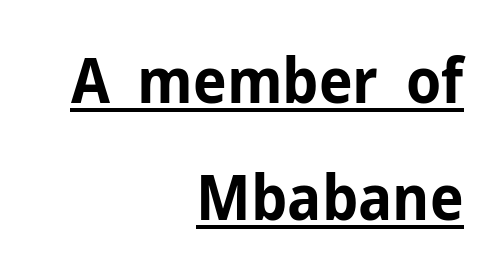
Look at the bottom of the vertical strokes: they stop flat, with no serifs. Weight check: bold — yes, fully. Note the varied advance widths — an 'i' is clearly narrower than an 'm'. A student would call this right alignment; a typographer would say flush right, rag left.
